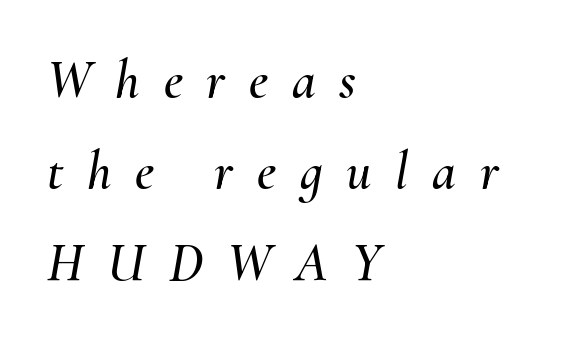
{"italic": "yes", "lean": "right", "slant_degrees": 10, "width": "normal", "stroke_contrast": "medium", "x_height": "small", "monospaced": "no", "underline": "no", "align": "left", "line_spacing": "normal", "line_spacing_ratio": 1.69, "letter_spacing": "wide", "letter_spacing_em": 0.44, "glyph_px": 54}
